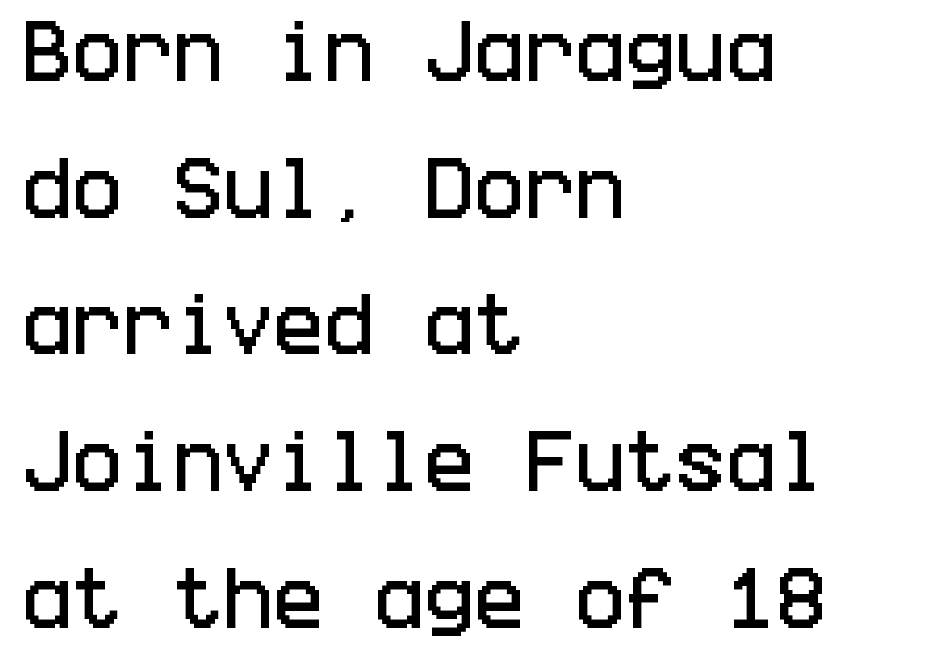
When letters stand straight like this, we call the style roman or upright. Observe the ordinary spacing: letters are neighbours, not strangers. These lines are composed in type without serifs. Rows of type keep a wide berth in the vertical direction.
